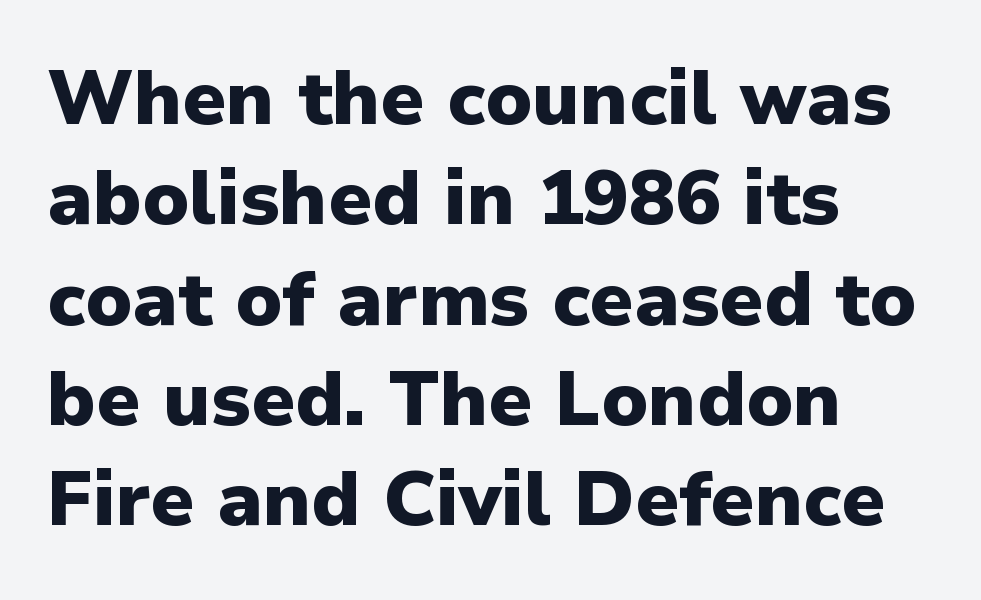
{"serif": "no", "italic": "no", "bold": "yes", "weight": "heavy", "width": "normal", "stroke_contrast": "low", "x_height": "medium", "monospaced": "no", "underline": "no", "align": "left", "line_spacing": "normal", "line_spacing_ratio": 1.32, "letter_spacing": "normal", "letter_spacing_em": 0.0, "glyph_px": 76}
